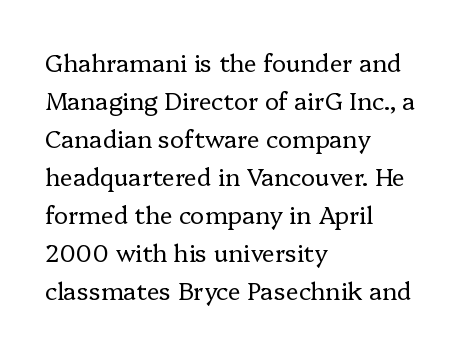
{"italic": "no", "bold": "no", "underline": "no", "align": "left", "line_spacing": "normal", "line_spacing_ratio": 1.58, "letter_spacing": "normal", "letter_spacing_em": 0.0, "glyph_px": 24}
